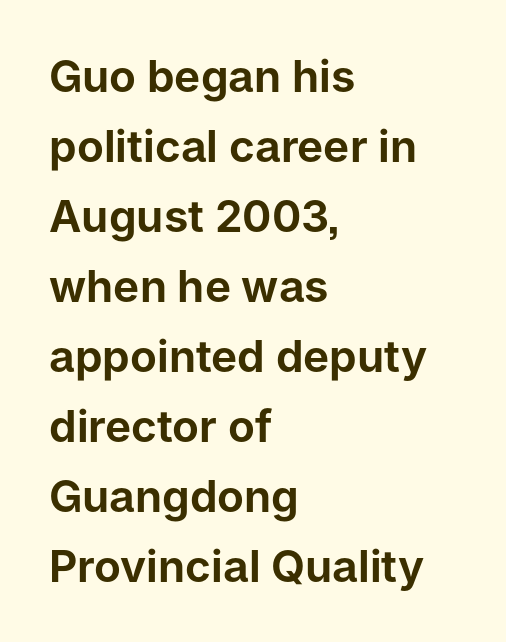
Q: Is the text italic (slanted)? A: No, it is upright.
Q: Is the typeface a serif or a sans-serif typeface? A: Sans-serif.
Q: Is the text underlined? A: No.
Q: How is the paragraph aligned? A: Left-aligned.
Q: Is the spacing between letters normal or unusually wide? A: Normal.
Q: Is the spacing between lines tight, normal or loose? A: Normal.
Q: Width (condensed, normal, or wide)? A: Normal.
Q: Stroke contrast? A: Low.
Q: x-height? A: Medium.
Q: Monospaced? A: No.
